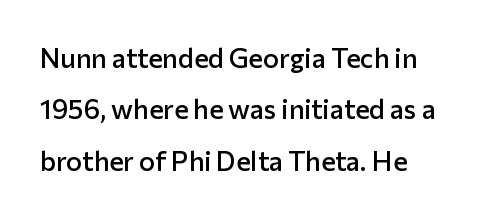
Rows of type keep a wide berth in the vertical direction. A student would call this left alignment; a typographer would say flush left, rag right. Here the glyphs are tracked normally, forming tight word shapes. Descender tails drop into unmarked territory.
